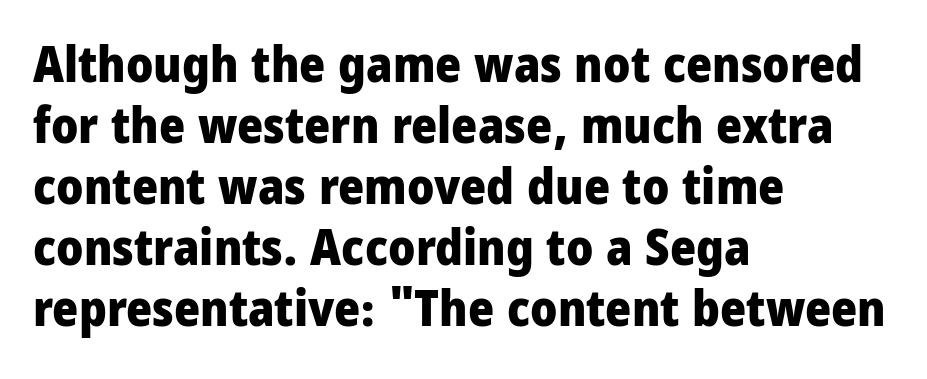
{"serif": "no", "italic": "no", "bold": "yes", "weight": "heavy", "width": "condensed", "stroke_contrast": "low", "x_height": "large", "monospaced": "no", "underline": "no", "align": "left", "line_spacing_ratio": 1.22, "letter_spacing": "normal", "letter_spacing_em": 0.0, "glyph_px": 50}
